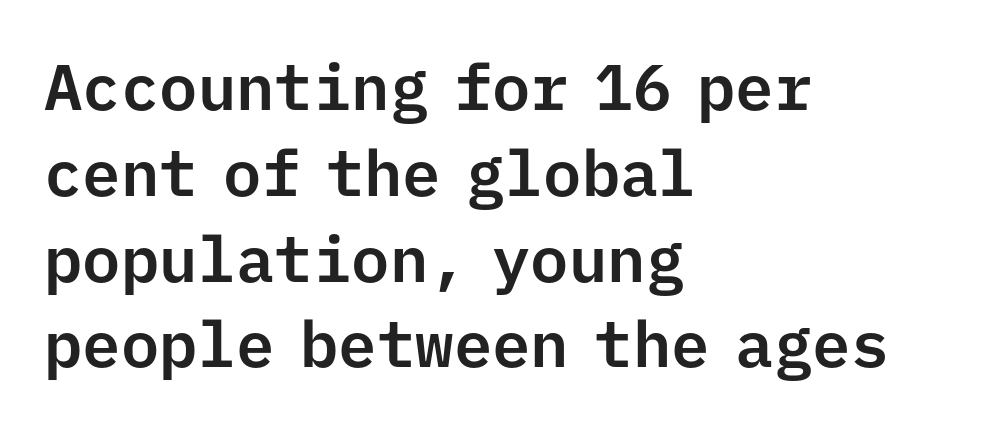
{"serif": "no", "italic": "no", "width": "normal", "stroke_contrast": "low", "x_height": "medium", "monospaced": "yes", "underline": "no", "align": "left", "line_spacing": "normal", "line_spacing_ratio": 1.34, "letter_spacing": "normal", "letter_spacing_em": 0.0, "glyph_px": 64}
